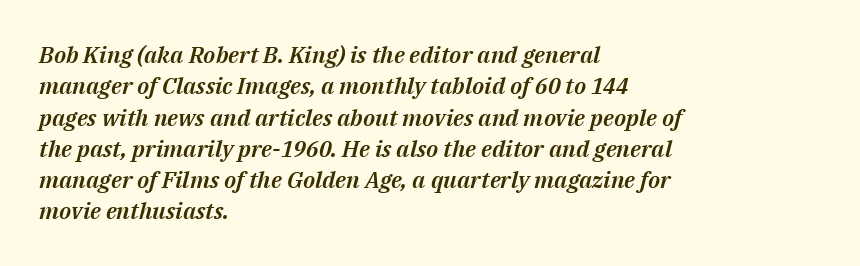
Yep, that's italic — everything's leaning. No word sits above an underline. The lines sit at an ordinary, default distance from one another. Left-aligned paragraph, ragged on the right. This sample uses plain, unmodified letter spacing.
